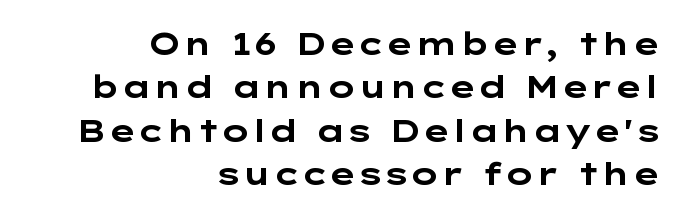
{"serif": "no", "italic": "no", "bold": "yes", "weight": "bold", "width": "wide", "stroke_contrast": "low", "x_height": "medium", "underline": "no", "align": "right", "line_spacing": "normal", "line_spacing_ratio": 1.4, "letter_spacing": "normal", "letter_spacing_em": 0.0, "glyph_px": 31}
